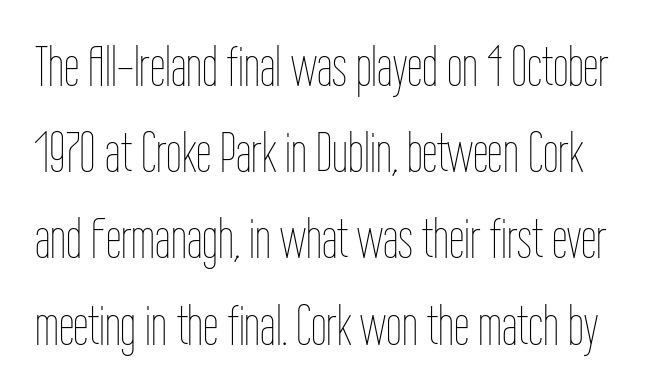
Each word holds together tightly as a unit, with standard inter-letter gaps. It's the straight-up-and-down kind of type. A bare baseline throughout the passage. If you measured baseline to baseline, you'd find a middling distance.
